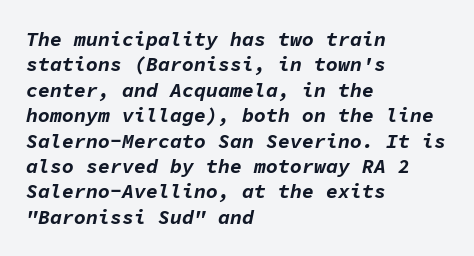
Q: Is the text bold? A: Yes.
Q: Is the text italic (slanted)? A: Yes, it leans right by about 11 degrees.
Q: Is the text underlined? A: No.
Q: How is the paragraph aligned? A: Left-aligned.
Q: Is the spacing between letters normal or unusually wide? A: Normal.
Q: Is the spacing between lines tight, normal or loose? A: Normal.
